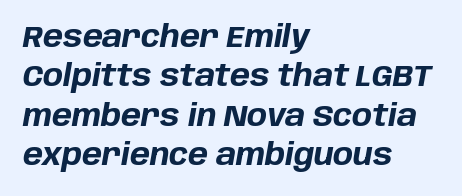
Q: Is the text bold? A: Yes.
Q: Is the text italic (slanted)? A: Yes, it leans right by about 10 degrees.
Q: Is the text underlined? A: No.
Q: How is the paragraph aligned? A: Left-aligned.
Q: Is the spacing between letters normal or unusually wide? A: Normal.
Q: Is the spacing between lines tight, normal or loose? A: Normal.
Q: Width (condensed, normal, or wide)? A: Normal.
Q: Stroke contrast? A: Low.
Q: x-height? A: Large.
Q: Monospaced? A: No.
